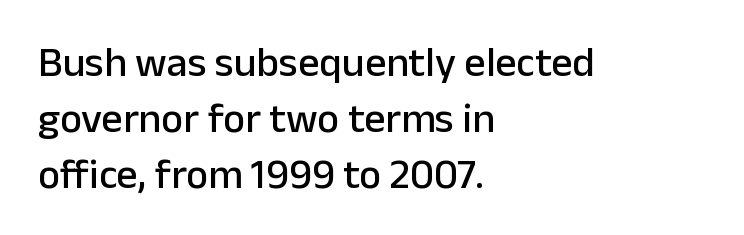
The image shows 42 px sans-serif type, upright; set left-aligned, normal line spacing (1.33x), normal letter spacing, not underlined; low stroke contrast and a medium x-height.
